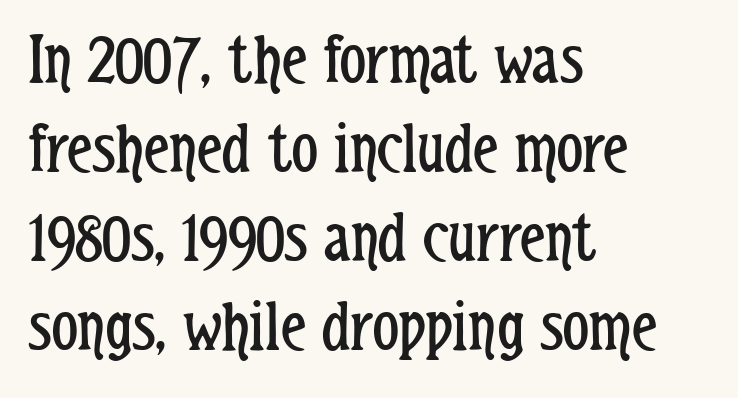
This rendering employs a face without finishing strokes, i.e., a sans-serif. Tall strokes in this sample are plumb rather than angled. Descenders hang freely into open space. Reading down the block, your eye returns to a fixed left position each line. The face used here is rendered with its standard letterfit. Think standard paragraph weight, or any step lighter than that.
